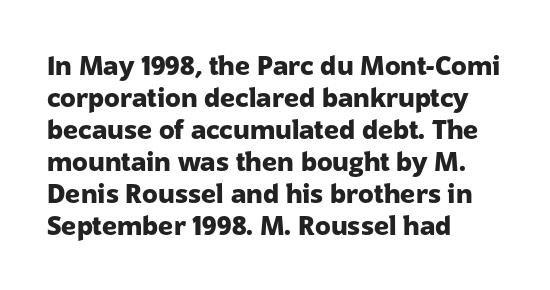
{"italic": "no", "bold": "yes", "underline": "no", "align": "left", "line_spacing_ratio": 1.23, "letter_spacing": "normal", "letter_spacing_em": 0.0, "glyph_px": 26}
